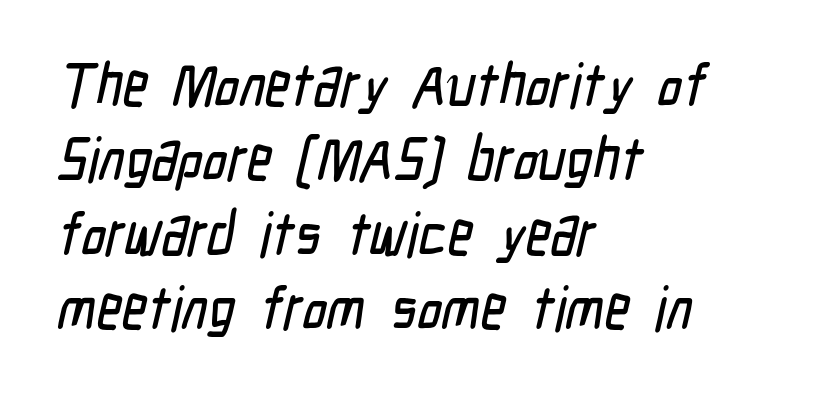
{"serif": "no", "width": "condensed", "stroke_contrast": "low", "x_height": "medium", "monospaced": "no", "underline": "no", "align": "left", "line_spacing_ratio": 1.22, "letter_spacing": "normal", "letter_spacing_em": 0.0, "glyph_px": 61}
